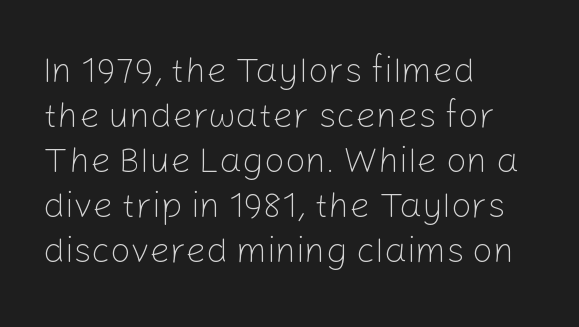
Is the letter spacing exaggerated? No — it looks like the ordinary default. All the whitespace from short lines collects on the right. Upright lettering throughout. The zone under the glyphs is completely vacant.
